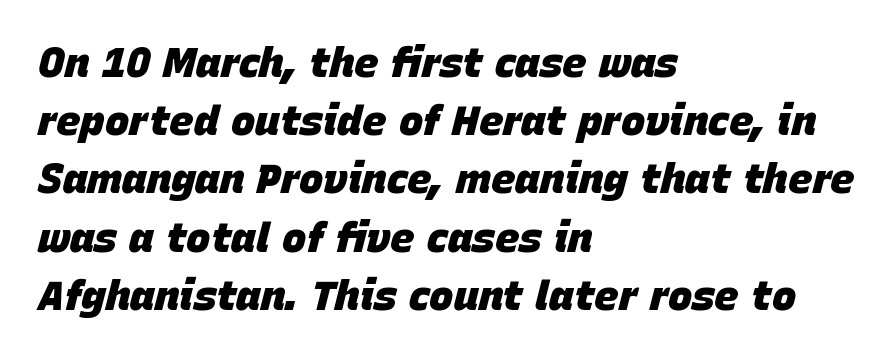
Observe the lean: these are italic letterforms. As a designer I'd log this as weight 700, bold. The paragraph has a hard left edge and a soft right edge. These lines are rendered in a variable-pitch font. Nobody touched the tracking dial on this one.
